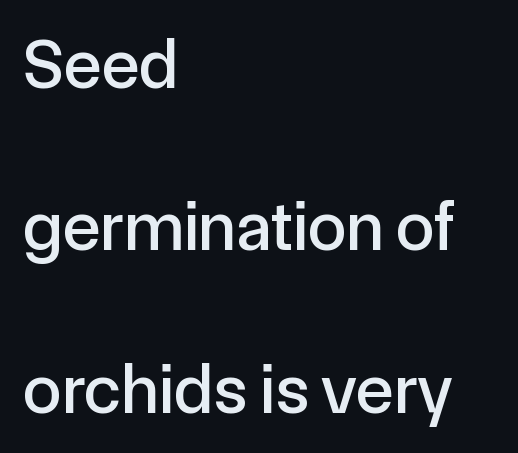
The image shows 70 px sans-serif type, upright; set left-aligned, loose line spacing (2.32x), normal letter spacing, not underlined; a medium x-height.
